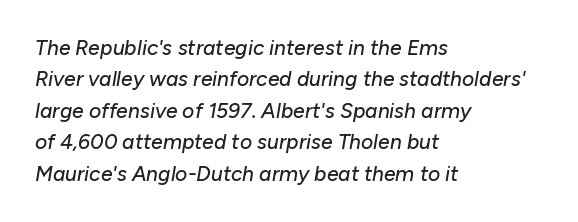
Would a proofreader flag this as italicized? Yes. Check under the words: just untouched page. No extra tracking has been applied to these lines. Line starts are locked; line ends wander. Regarding leading, the lines here are spaced in the standard way.
